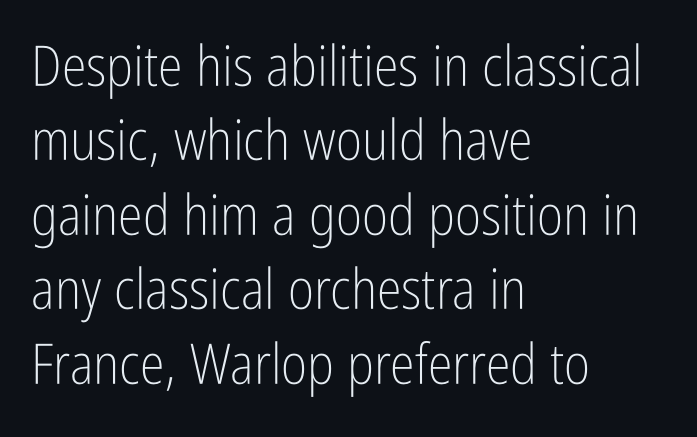
Descenders are the only things crossing below the line. Each letter keeps its own natural width here, so spacing adapts to shape. This sample uses a sans-serif face. The passage is arranged the way most books set body copy — flush left. The lettering stays uniformly vertical, giving the passage a roman look.
